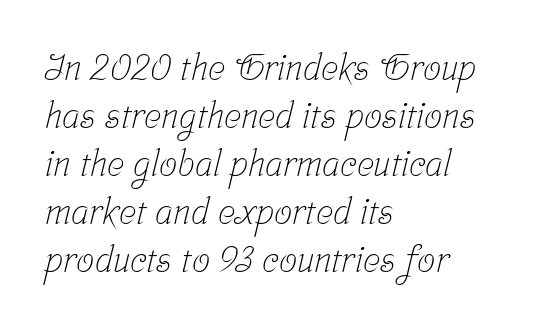
The image shows 36 px light, condensed serif type; set left-aligned, normal line spacing (1.33x), normal letter spacing, not underlined; low stroke contrast and a medium x-height.
